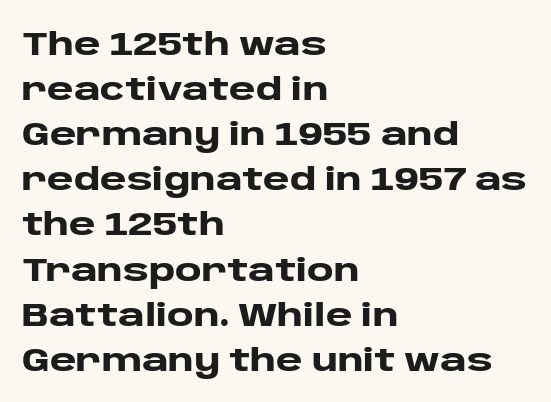
Q: Is the text bold? A: Yes.
Q: Is the text italic (slanted)? A: No, it is upright.
Q: Is the typeface a serif or a sans-serif typeface? A: Sans-serif.
Q: Is the text underlined? A: No.
Q: How is the paragraph aligned? A: Left-aligned.
Q: Is the spacing between letters normal or unusually wide? A: Normal.
Q: Is the spacing between lines tight, normal or loose? A: Normal.
Q: Width (condensed, normal, or wide)? A: Wide.
Q: Stroke contrast? A: Low.
Q: x-height? A: Large.
Q: Monospaced? A: No.
